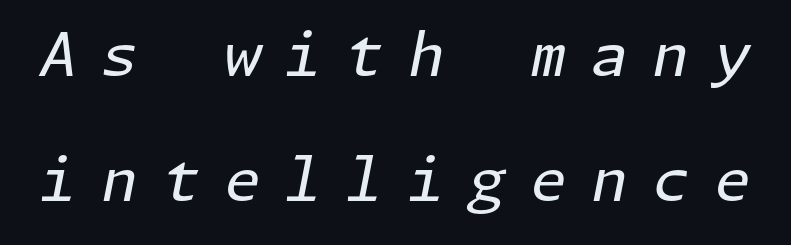
{"italic": "yes", "lean": "right", "slant_degrees": 11, "bold": "no", "weight": "regular", "width": "normal", "stroke_contrast": "low", "x_height": "medium", "underline": "no", "line_spacing": "loose", "line_spacing_ratio": 2.09, "letter_spacing": "wide", "letter_spacing_em": 0.4, "glyph_px": 60}
